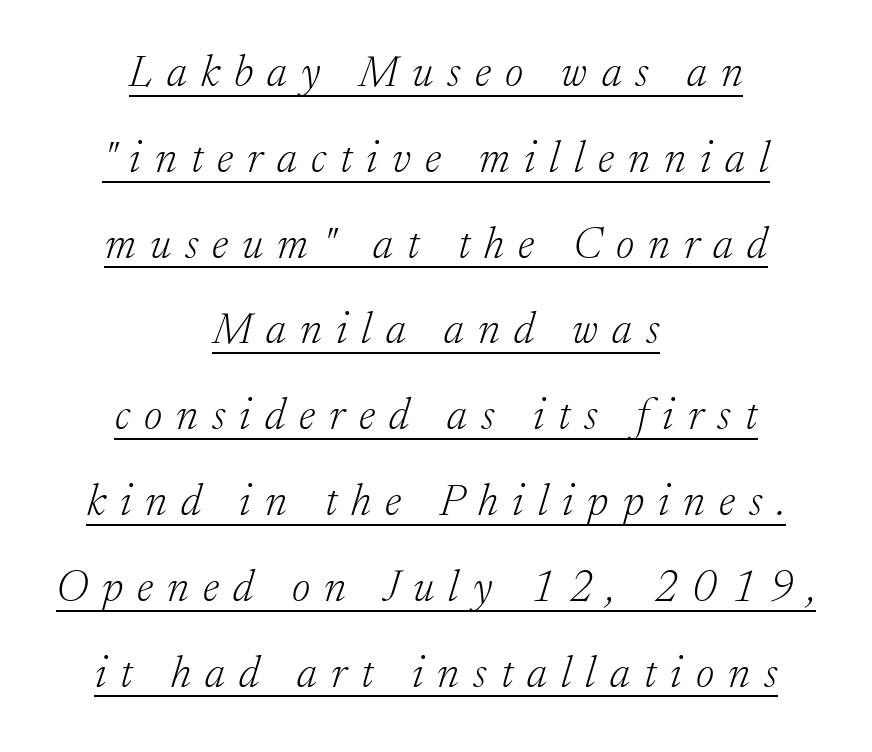
{"serif": "yes", "italic": "yes", "lean": "right", "slant_degrees": 17, "bold": "no", "weight": "light", "width": "normal", "stroke_contrast": "low", "x_height": "medium", "monospaced": "no", "underline": "yes", "align": "center", "line_spacing": "loose", "line_spacing_ratio": 1.95, "letter_spacing": "wide", "letter_spacing_em": 0.32, "glyph_px": 44}
